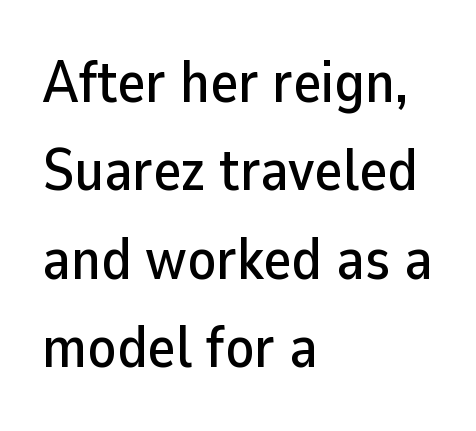
Q: Is the text italic (slanted)? A: No, it is upright.
Q: Is the typeface a serif or a sans-serif typeface? A: Sans-serif.
Q: Is the text underlined? A: No.
Q: How is the paragraph aligned? A: Left-aligned.
Q: Is the spacing between letters normal or unusually wide? A: Normal.
Q: Is the spacing between lines tight, normal or loose? A: Normal.
Q: Width (condensed, normal, or wide)? A: Normal.
Q: Stroke contrast? A: Low.
Q: x-height? A: Medium.
Q: Monospaced? A: No.
